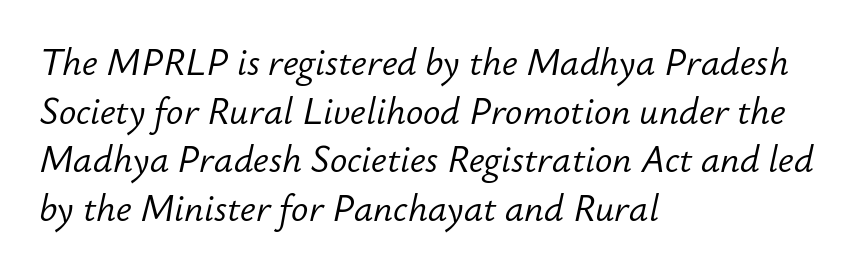
{"italic": "yes", "lean": "right", "slant_degrees": 12, "bold": "no", "weight": "light", "width": "normal", "stroke_contrast": "low", "x_height": "small", "monospaced": "no", "underline": "no", "align": "left", "line_spacing": "normal", "line_spacing_ratio": 1.35, "letter_spacing": "normal", "letter_spacing_em": 0.0, "glyph_px": 36}
